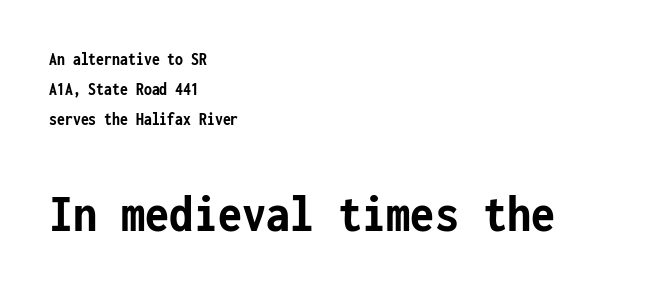
{"serif": "no", "italic": "no", "bold": "yes", "weight": "semibold", "width": "condensed", "stroke_contrast": "low", "x_height": "medium", "monospaced": "yes", "underline": "no", "align": "left", "line_spacing": "normal", "line_spacing_ratio": 1.67, "letter_spacing": "normal", "letter_spacing_em": 0.0, "larger_block": "second", "size_ratio": 3.06, "glyph_px": 55}
